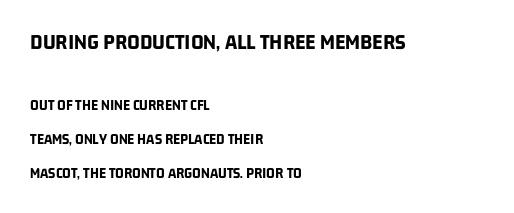
Q: Is the text bold? A: Yes.
Q: Is the text underlined? A: No.
Q: How is the paragraph aligned? A: Left-aligned.
Q: Is the spacing between letters normal or unusually wide? A: Normal.
Q: Is the spacing between lines tight, normal or loose? A: Loose.
Q: Which block of text is set in a larger size, the first (top) or the second (bottom)? A: The first (top) one.
